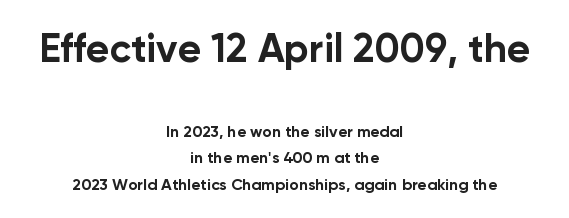
Descender tails drop into unmarked territory. Regular leading. The letters stand upright; this is a roman face. The passage shown has conventional tracking throughout. A sans-serif font was chosen for this passage. Notice how thick the strokes are: this is what a full bold looks like.
